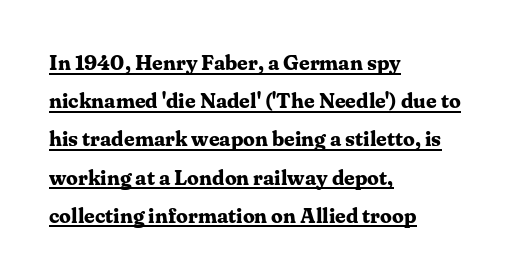
Does extra space separate the letters? No, they use regular spacing. Ordinary non-slanted type is in use. This sample carries an underscore along the baseline area. Heft: maximum for text — a bold. This sample is left-justified, so line endings fall wherever the words run out.
